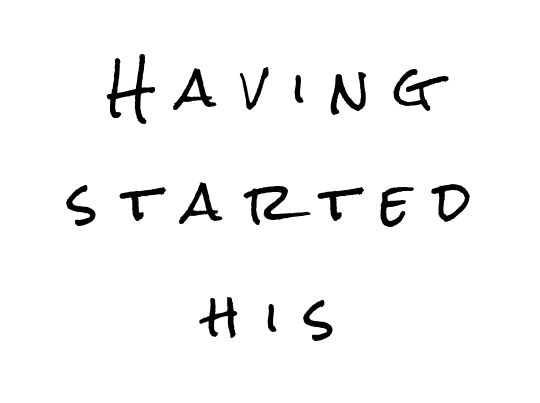
The image shows 52 px condensed sans-serif type, upright; set centered, loose line spacing (2.2x), unusually wide letter spacing (+0.47 em), not underlined; low stroke contrast and a medium x-height.
